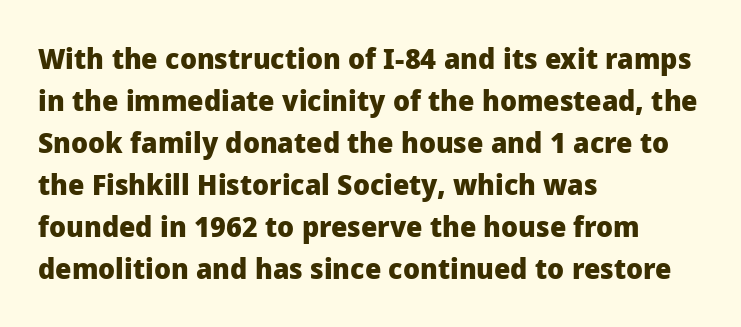
Q: Is the text bold? A: Yes.
Q: Is the text italic (slanted)? A: No, it is upright.
Q: Is the typeface a serif or a sans-serif typeface? A: Sans-serif.
Q: Is the text underlined? A: No.
Q: How is the paragraph aligned? A: Left-aligned.
Q: Is the spacing between letters normal or unusually wide? A: Normal.
Q: Is the spacing between lines tight, normal or loose? A: Normal.
Q: Width (condensed, normal, or wide)? A: Normal.
Q: Stroke contrast? A: Low.
Q: x-height? A: Medium.
Q: Monospaced? A: No.
